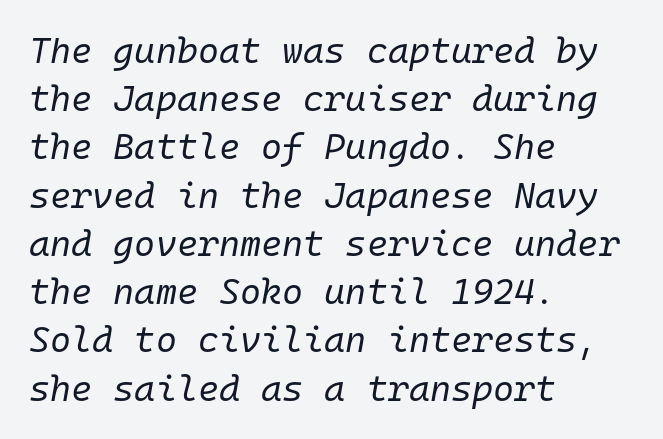
The image shows 36 px regular-weight type, italic (leaning right), monospaced; set left-aligned, normal line spacing (1.34x), normal letter spacing, not underlined; low stroke contrast and a medium x-height.
